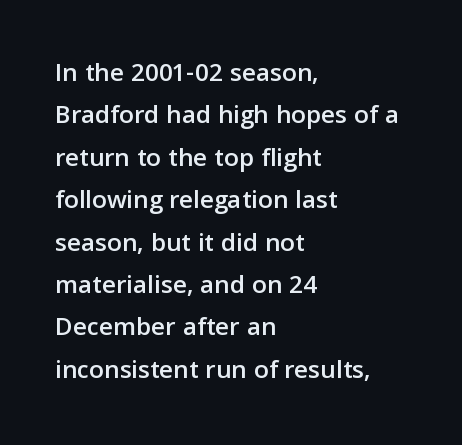
The image shows 27 px text type, upright; set left-aligned, normal line spacing (1.57x), normal letter spacing, not underlined.
